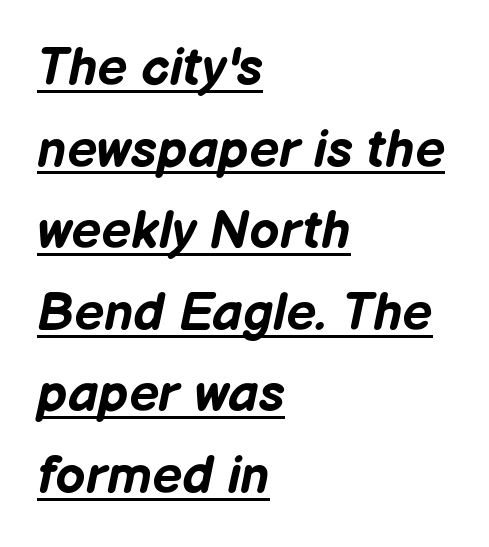
Q: Is the text bold? A: Yes.
Q: Is the text italic (slanted)? A: Yes, it leans right by about 12 degrees.
Q: Is the text underlined? A: Yes.
Q: How is the paragraph aligned? A: Left-aligned.
Q: Is the spacing between letters normal or unusually wide? A: Normal.
Q: Is the spacing between lines tight, normal or loose? A: Normal.
Q: Width (condensed, normal, or wide)? A: Normal.
Q: Stroke contrast? A: Low.
Q: x-height? A: Medium.
Q: Monospaced? A: No.
